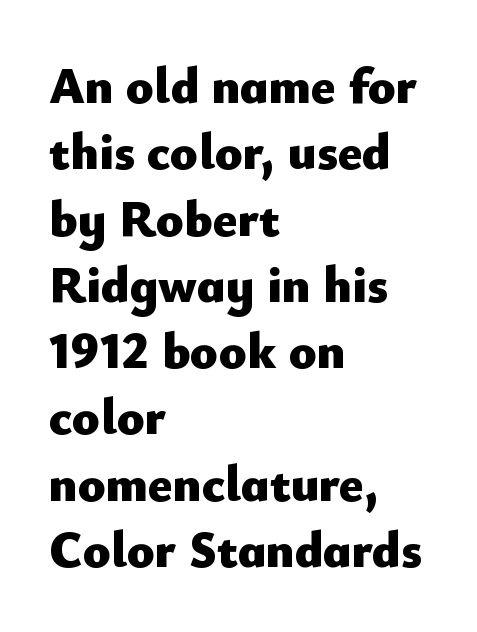
Where is the straight margin? On the left. No italicization has been applied; the sample stays upright. Regular leading. Regarding serifs, this sample does without them. Thick stems and heavy bowls — unmistakably bold.
